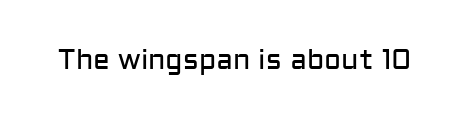
{"serif": "no", "italic": "no", "bold": "no", "weight": "regular", "width": "normal", "stroke_contrast": "low", "x_height": "medium", "monospaced": "no", "underline": "no", "letter_spacing": "normal", "letter_spacing_em": 0.0, "glyph_px": 28}
